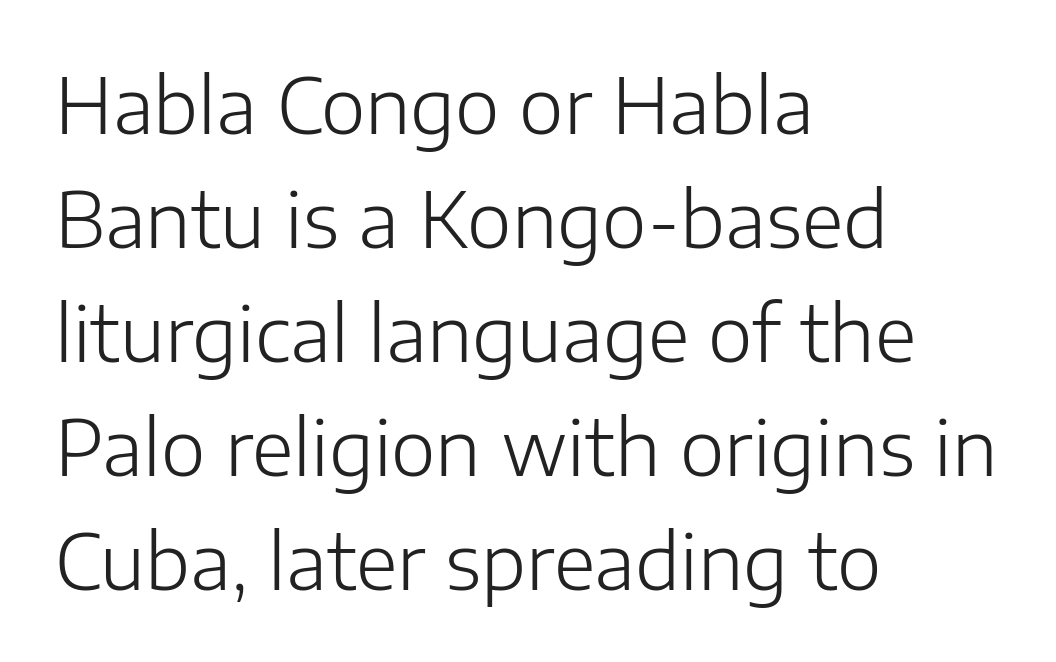
Weight: in the light-to-regular range. A typesetter would call this proportional, since set widths differ per character. Honestly, there is no underline to notice here at all. Caption: standard tracking, unaltered. This sample is left-justified, so line endings fall wherever the words run out. Serif or sans? Sans — the stroke terminals are bare.
